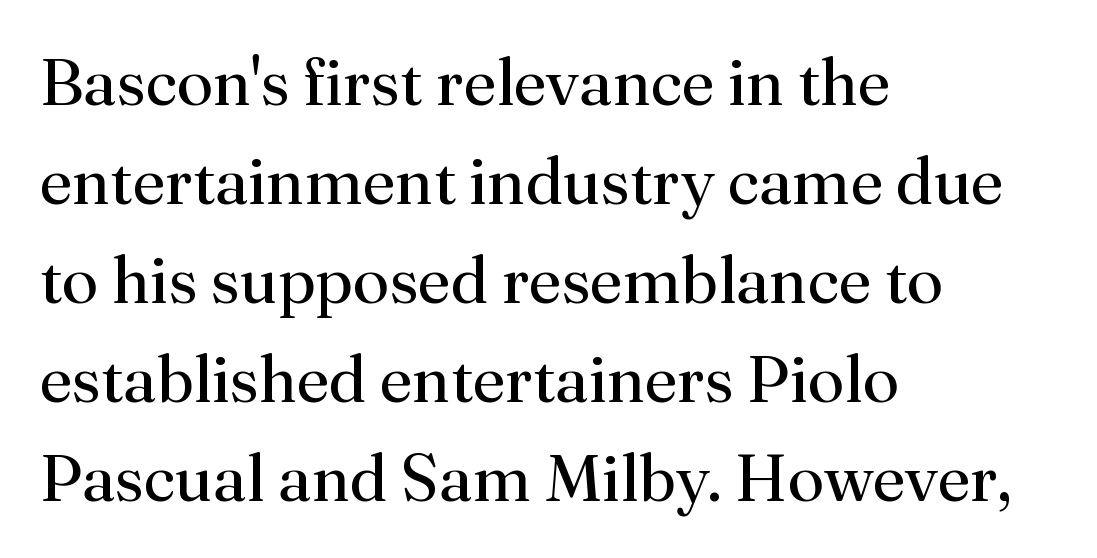
Q: Is the text bold? A: No.
Q: Is the text italic (slanted)? A: No, it is upright.
Q: Is the typeface a serif or a sans-serif typeface? A: Serif.
Q: Is the text underlined? A: No.
Q: How is the paragraph aligned? A: Left-aligned.
Q: Is the spacing between letters normal or unusually wide? A: Normal.
Q: Is the spacing between lines tight, normal or loose? A: Normal.
Q: Width (condensed, normal, or wide)? A: Normal.
Q: Stroke contrast? A: Medium.
Q: x-height? A: Small.
Q: Monospaced? A: No.
